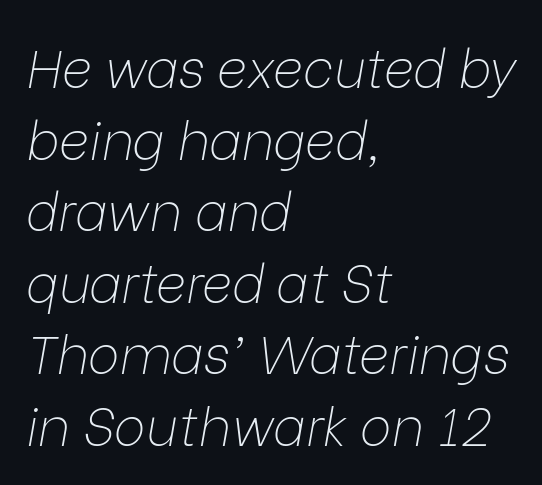
Q: Is the text bold? A: No.
Q: Is the text italic (slanted)? A: Yes, it leans right by about 9 degrees.
Q: Is the text underlined? A: No.
Q: How is the paragraph aligned? A: Left-aligned.
Q: Is the spacing between letters normal or unusually wide? A: Normal.
Q: Is the spacing between lines tight, normal or loose? A: Normal.
Q: Width (condensed, normal, or wide)? A: Normal.
Q: Stroke contrast? A: Low.
Q: x-height? A: Medium.
Q: Monospaced? A: No.
